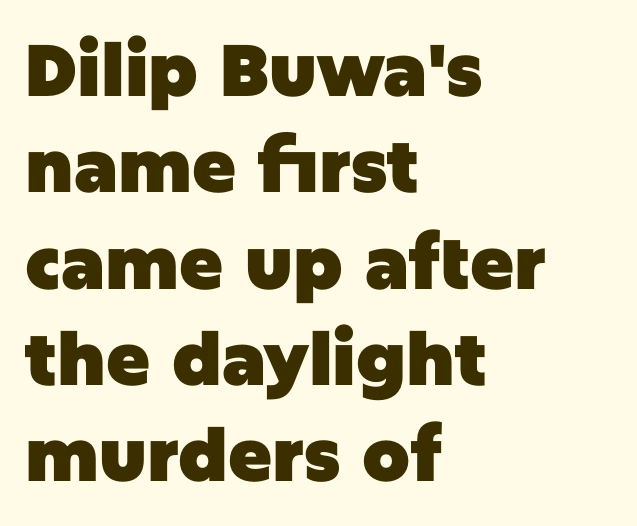
A sans-serif font was chosen for this passage. Teacher's note: observe the even left margin — that is flush-left alignment. The string is rendered with underlining switched off. The characters look thick and weighty, a clear bold. Spacing verdict: proportional, widths tailored to each character. There is no visible air inserted between adjacent glyphs.
